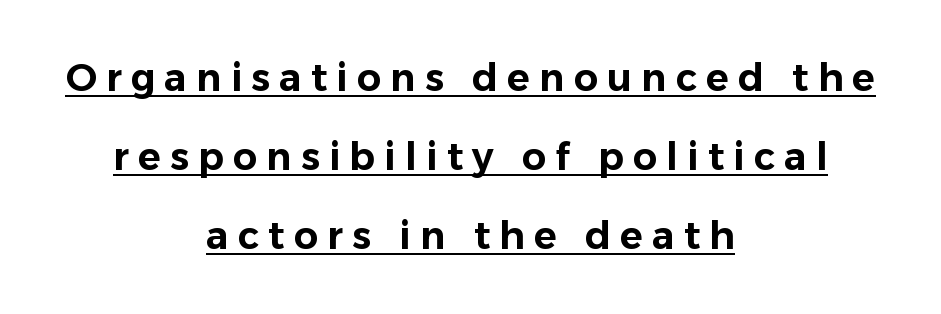
Q: Is the text italic (slanted)? A: No, it is upright.
Q: Is the typeface a serif or a sans-serif typeface? A: Sans-serif.
Q: Is the text underlined? A: Yes.
Q: How is the paragraph aligned? A: Centered.
Q: Is the spacing between letters normal or unusually wide? A: Unusually wide.
Q: Is the spacing between lines tight, normal or loose? A: Loose.
Q: Width (condensed, normal, or wide)? A: Normal.
Q: Stroke contrast? A: Low.
Q: x-height? A: Medium.
Q: Monospaced? A: No.
